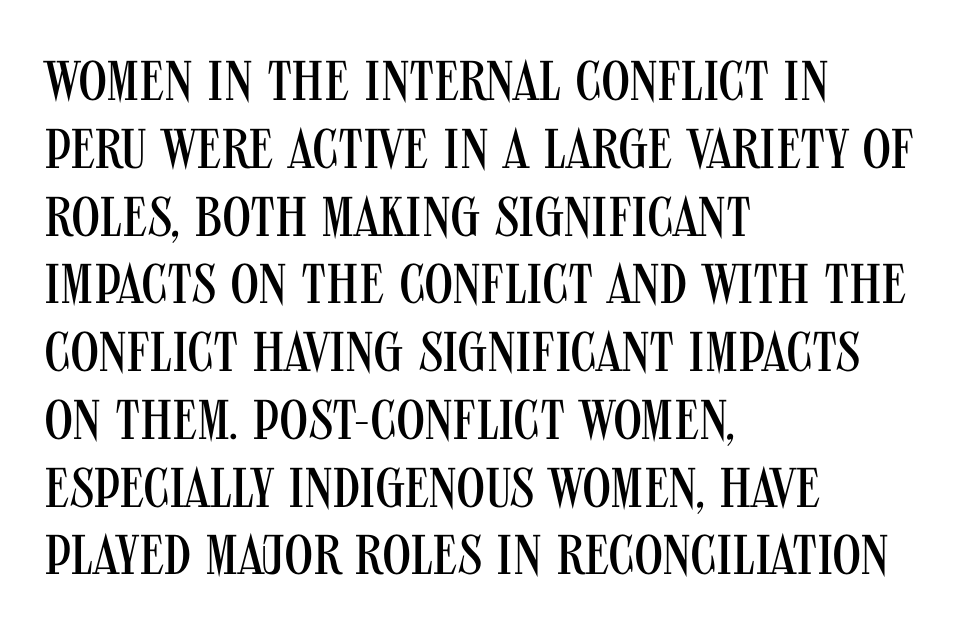
{"serif": "no", "italic": "no", "bold": "no", "weight": "regular", "width": "condensed", "stroke_contrast": "medium", "x_height": "large", "monospaced": "no", "underline": "no", "align": "left", "line_spacing_ratio": 1.21, "letter_spacing": "normal", "letter_spacing_em": 0.0, "glyph_px": 56}
